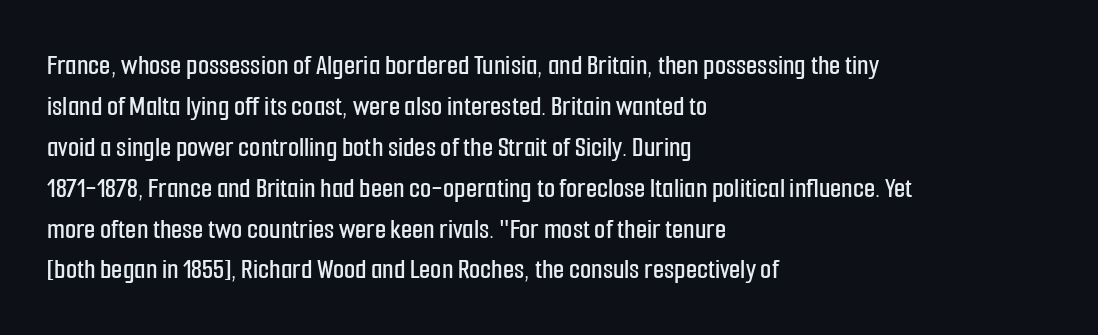
{"serif": "no", "italic": "no", "width": "condensed", "stroke_contrast": "low", "x_height": "medium", "monospaced": "no", "underline": "no", "align": "left", "line_spacing": "normal", "line_spacing_ratio": 1.41, "letter_spacing": "normal", "letter_spacing_em": 0.0, "glyph_px": 29}
